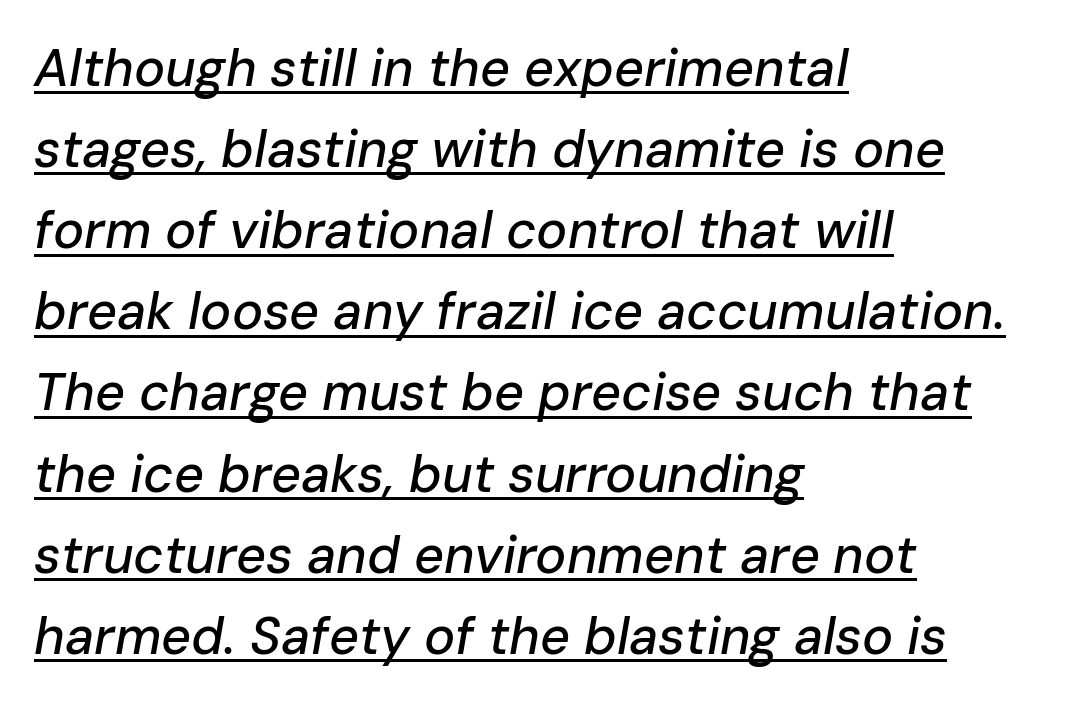
{"italic": "yes", "lean": "right", "slant_degrees": 10, "width": "normal", "stroke_contrast": "low", "x_height": "medium", "monospaced": "no", "underline": "yes", "align": "left", "line_spacing": "normal", "line_spacing_ratio": 1.56, "letter_spacing": "normal", "letter_spacing_em": 0.0, "glyph_px": 52}
